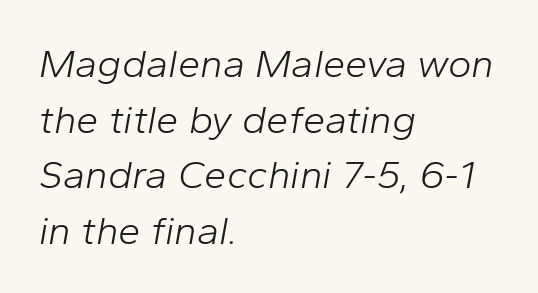
The image shows 40 px light type, italic (leaning right); set left-aligned, normal line spacing (1.39x), normal letter spacing, not underlined; low stroke contrast and a medium x-height.
